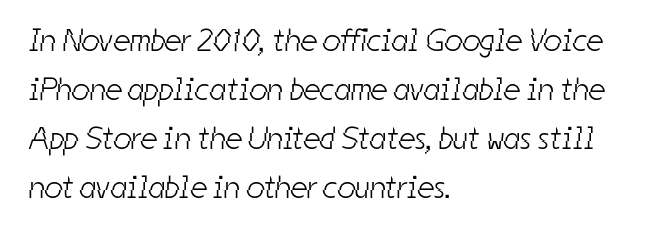
{"serif": "no", "bold": "no", "weight": "light", "width": "condensed", "stroke_contrast": "low", "x_height": "medium", "monospaced": "no", "underline": "no", "align": "left", "line_spacing": "normal", "line_spacing_ratio": 1.53, "letter_spacing": "normal", "letter_spacing_em": 0.0, "glyph_px": 32}
